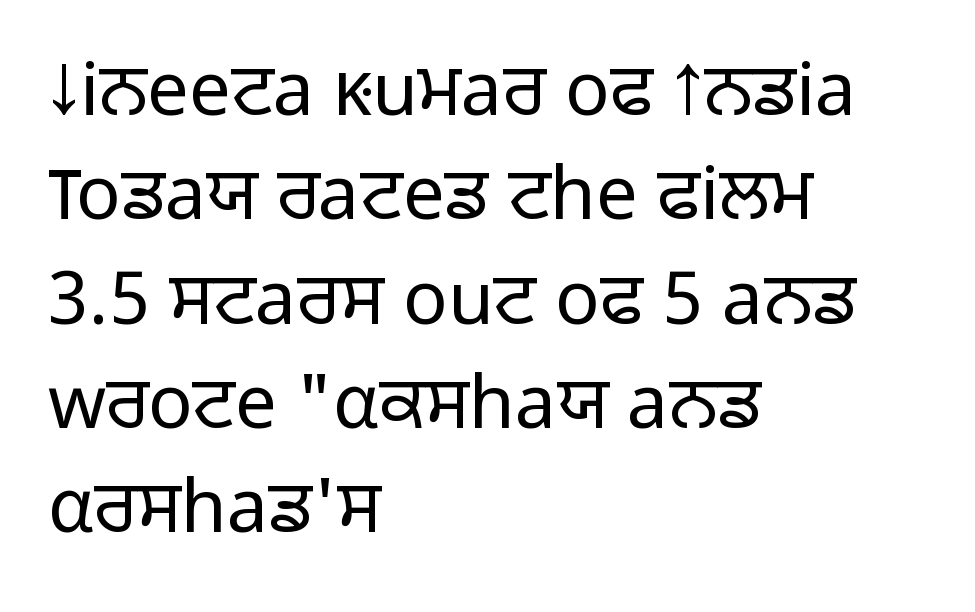
Q: Is the text bold? A: No.
Q: Is the text italic (slanted)? A: No, it is upright.
Q: Is the typeface a serif or a sans-serif typeface? A: Sans-serif.
Q: Is the text underlined? A: No.
Q: How is the paragraph aligned? A: Left-aligned.
Q: Is the spacing between letters normal or unusually wide? A: Normal.
Q: Is the spacing between lines tight, normal or loose? A: Normal.
Q: Width (condensed, normal, or wide)? A: Normal.
Q: Stroke contrast? A: Low.
Q: x-height? A: Medium.
Q: Monospaced? A: No.
